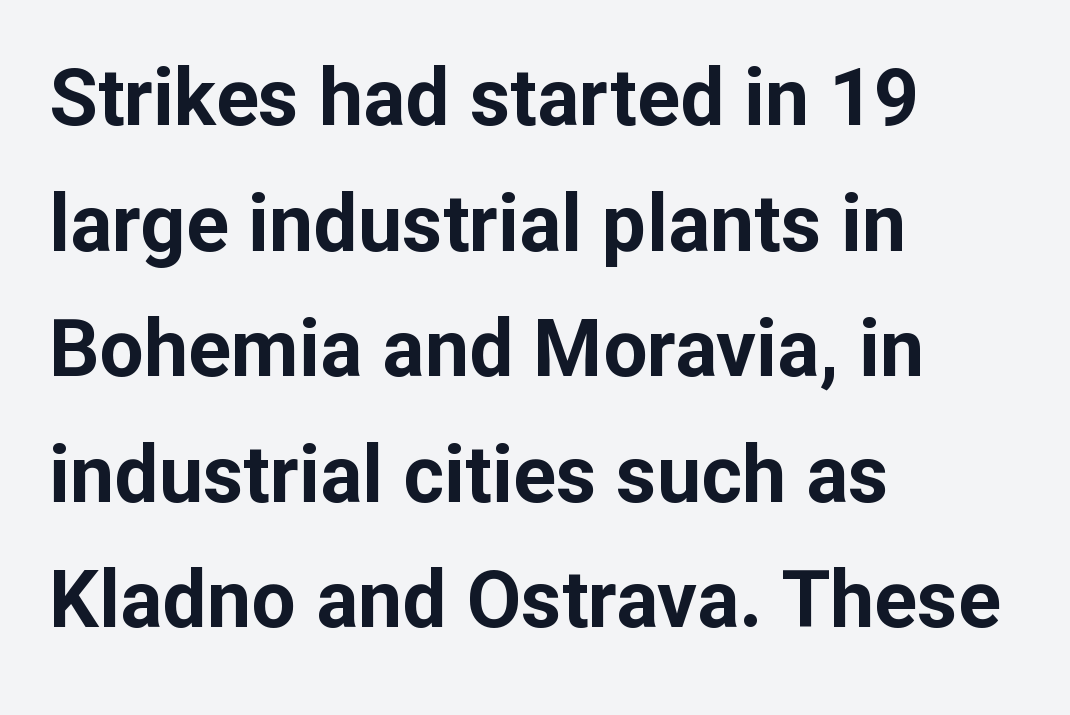
A bare baseline throughout the passage. Nothing sits at the stroke ends, so this counts as sans-serif. The face used here is proportionally spaced, like ordinary book or web type. How are the letters spaced? Ordinarily, with no added tracking.
